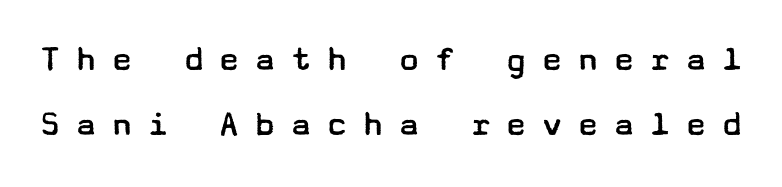
The image shows 37 px regular-weight, wide sans-serif type, upright; set line spacing 1.76x, unusually wide letter spacing (+0.37 em), not underlined; low stroke contrast and a medium x-height.
